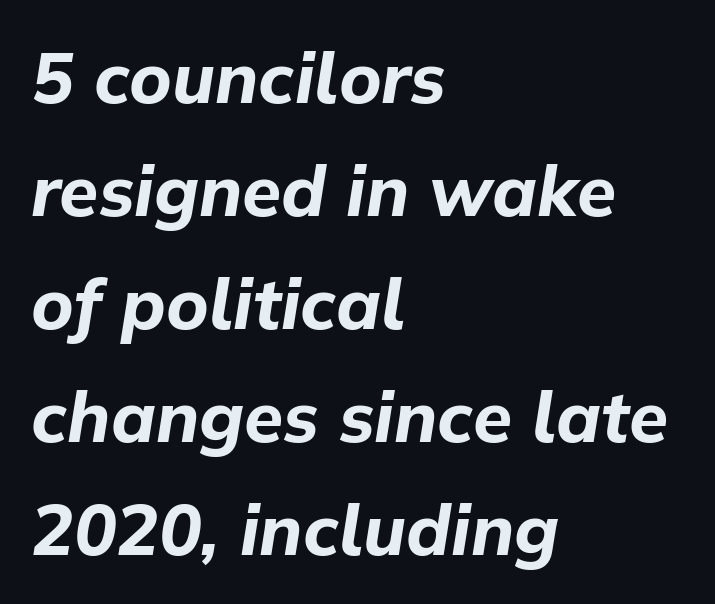
Q: Is the text bold? A: Yes.
Q: Is the text italic (slanted)? A: Yes, it leans right by about 9 degrees.
Q: Is the text underlined? A: No.
Q: How is the paragraph aligned? A: Left-aligned.
Q: Is the spacing between letters normal or unusually wide? A: Normal.
Q: Is the spacing between lines tight, normal or loose? A: Normal.
Q: Width (condensed, normal, or wide)? A: Normal.
Q: Stroke contrast? A: Low.
Q: x-height? A: Medium.
Q: Monospaced? A: No.
